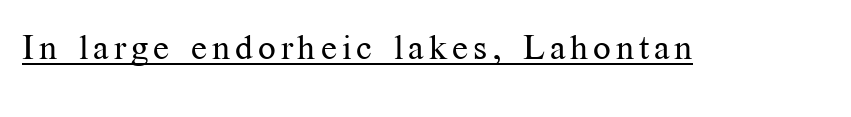
Descenders here cross a horizontal rule under the line. Old-style or modern, the face here clearly has serifs. It's the straight-up-and-down kind of type. Unbolded letterforms with no extra heft. Varying glyph widths throughout — classic text-font behaviour.
